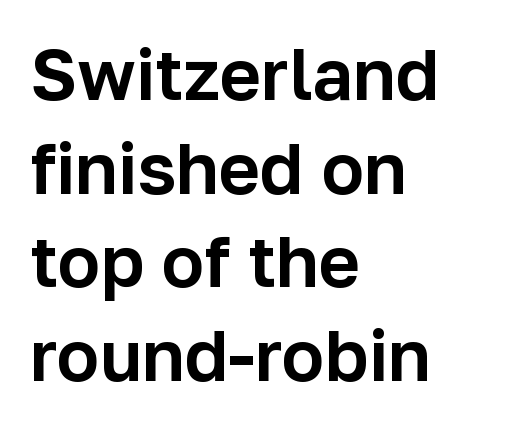
Q: Is the text italic (slanted)? A: No, it is upright.
Q: Is the typeface a serif or a sans-serif typeface? A: Sans-serif.
Q: Is the text underlined? A: No.
Q: How is the paragraph aligned? A: Left-aligned.
Q: Is the spacing between letters normal or unusually wide? A: Normal.
Q: Is the spacing between lines tight, normal or loose? A: Normal.
Q: Width (condensed, normal, or wide)? A: Normal.
Q: Stroke contrast? A: Low.
Q: x-height? A: Medium.
Q: Monospaced? A: No.
